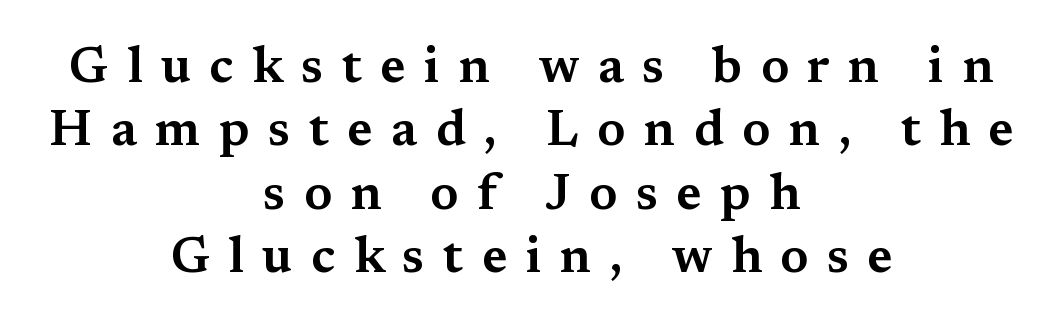
Q: Is the text italic (slanted)? A: No, it is upright.
Q: Is the typeface a serif or a sans-serif typeface? A: Serif.
Q: Is the text underlined? A: No.
Q: How is the paragraph aligned? A: Centered.
Q: Is the spacing between letters normal or unusually wide? A: Unusually wide.
Q: Is the spacing between lines tight, normal or loose? A: Normal.
Q: Width (condensed, normal, or wide)? A: Wide.
Q: Stroke contrast? A: Medium.
Q: x-height? A: Medium.
Q: Monospaced? A: No.
